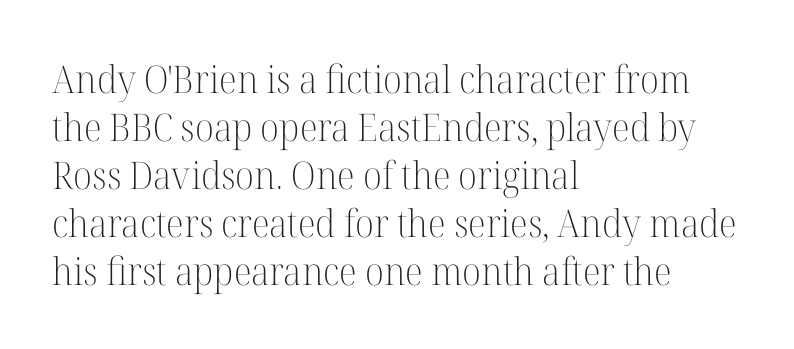
Between one letter and the next there's only the usual sliver of space. How would I describe the line gaps? Plain and ordinary. The passage shown is typed in a proportional face where columns would drift. A student would call this left alignment; a typographer would say flush left, rag right. Beneath every word, the page is bare. Posture: upright roman.
